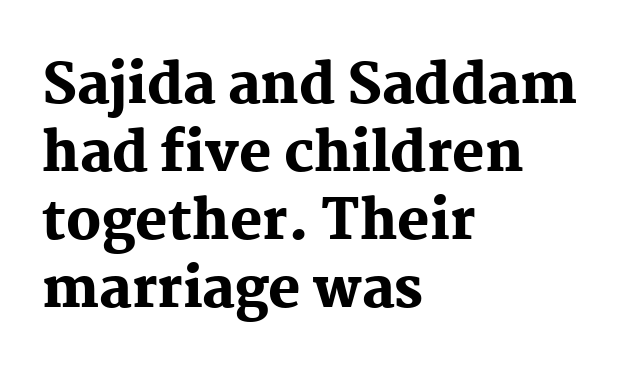
The image shows 54 px heavy serif type, upright; set left-aligned, normal line spacing (1.26x), normal letter spacing, not underlined; medium stroke contrast and a medium x-height.
